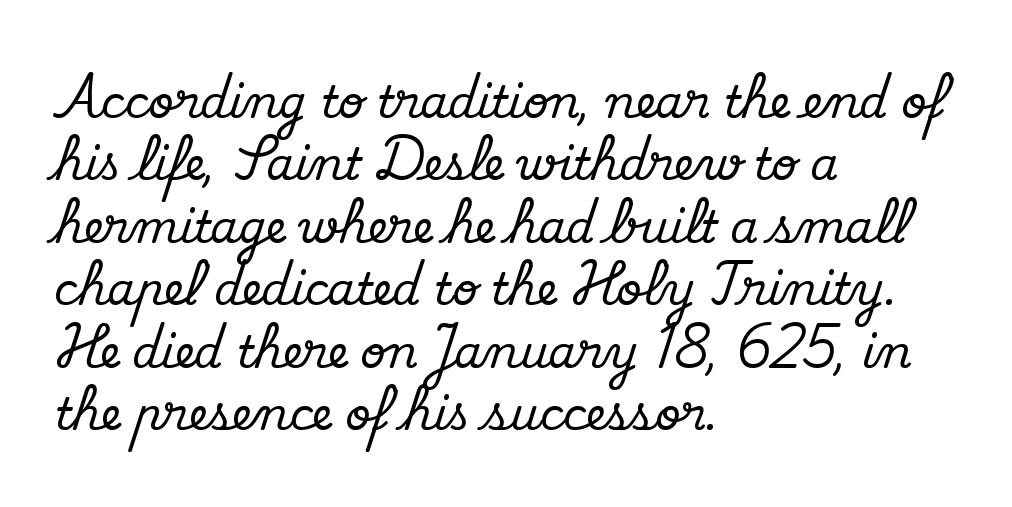
Q: Is the text italic (slanted)? A: Yes.
Q: Is the typeface a serif or a sans-serif typeface? A: Serif.
Q: Is the text underlined? A: No.
Q: How is the paragraph aligned? A: Left-aligned.
Q: Is the spacing between letters normal or unusually wide? A: Normal.
Q: Is the spacing between lines tight, normal or loose? A: Normal.
Q: Width (condensed, normal, or wide)? A: Normal.
Q: Stroke contrast? A: Medium.
Q: x-height? A: Small.
Q: Monospaced? A: No.
